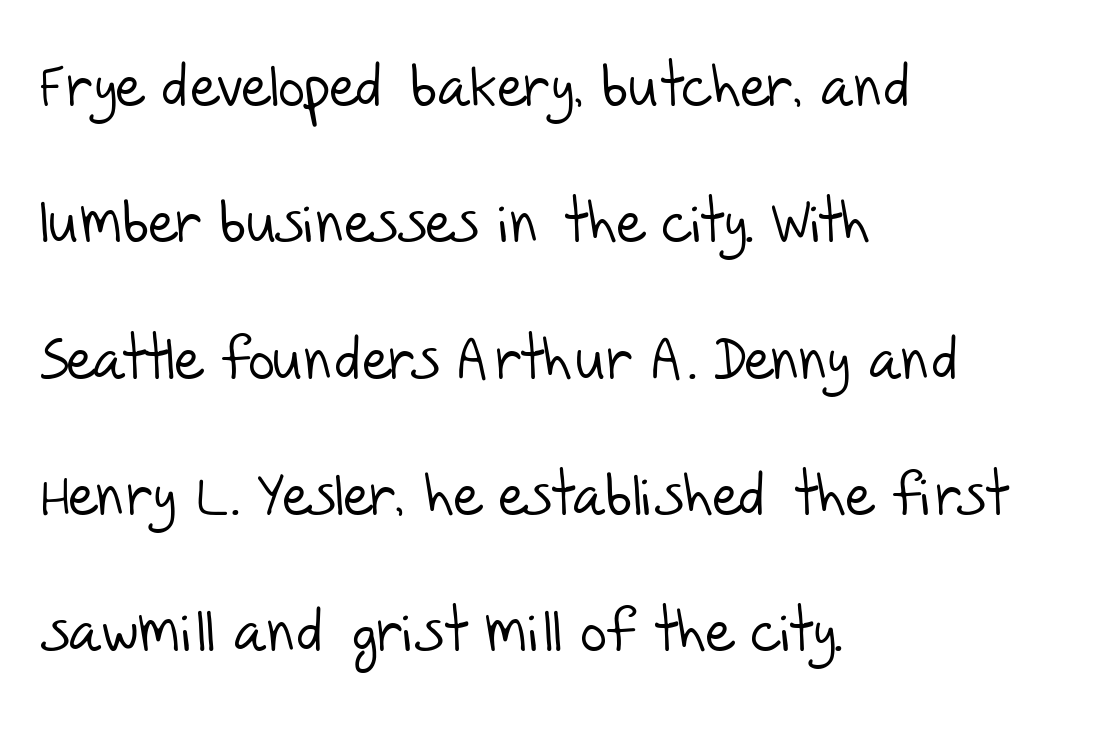
The image shows 58 px light sans-serif type; set left-aligned, loose line spacing (2.35x), normal letter spacing, not underlined; low stroke contrast and a large x-height.
